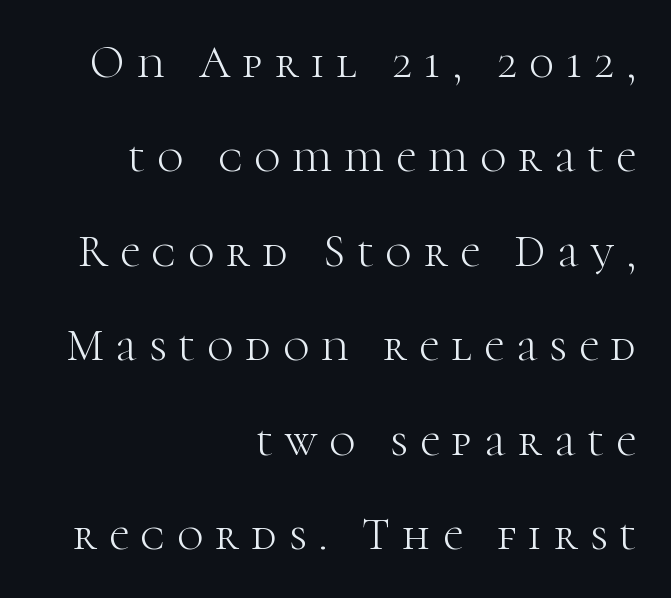
{"serif": "yes", "italic": "no", "bold": "no", "weight": "light", "width": "normal", "stroke_contrast": "high", "x_height": "medium", "monospaced": "no", "underline": "no", "align": "right", "line_spacing": "loose", "line_spacing_ratio": 2.1, "letter_spacing": "wide", "letter_spacing_em": 0.27, "glyph_px": 45}
